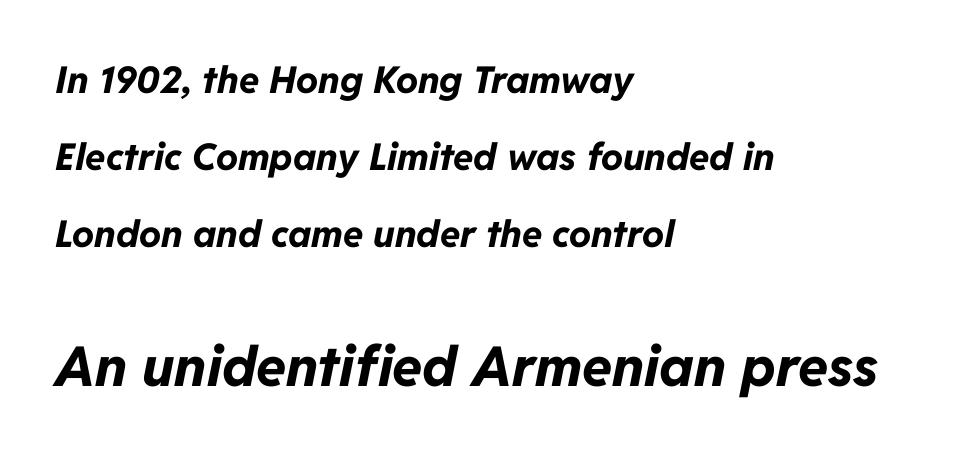
{"italic": "yes", "lean": "right", "slant_degrees": 11, "bold": "yes", "weight": "bold", "width": "normal", "stroke_contrast": "low", "x_height": "medium", "monospaced": "no", "underline": "no", "align": "left", "line_spacing": "loose", "line_spacing_ratio": 2.08, "letter_spacing": "normal", "letter_spacing_em": 0.0, "larger_block": "second", "size_ratio": 1.49, "glyph_px": 55}
